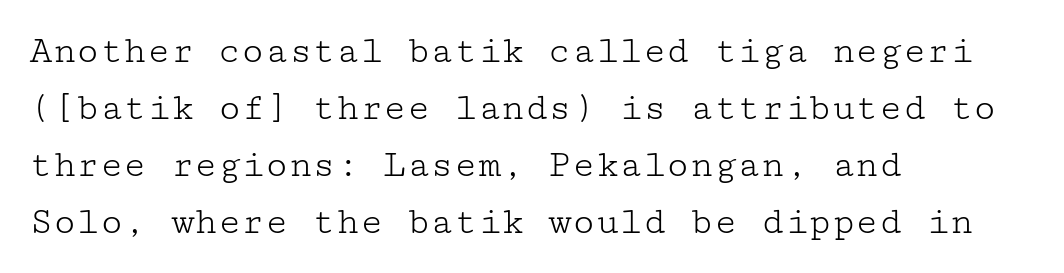
The image shows 39 px light, wide serif type, upright; set left-aligned, normal line spacing (1.46x), normal letter spacing, not underlined; low stroke contrast and a medium x-height.
